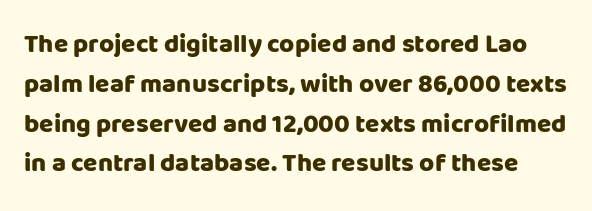
{"italic": "no", "bold": "yes", "underline": "no", "line_spacing": "normal", "line_spacing_ratio": 1.53, "letter_spacing": "normal", "letter_spacing_em": 0.0, "glyph_px": 26}
